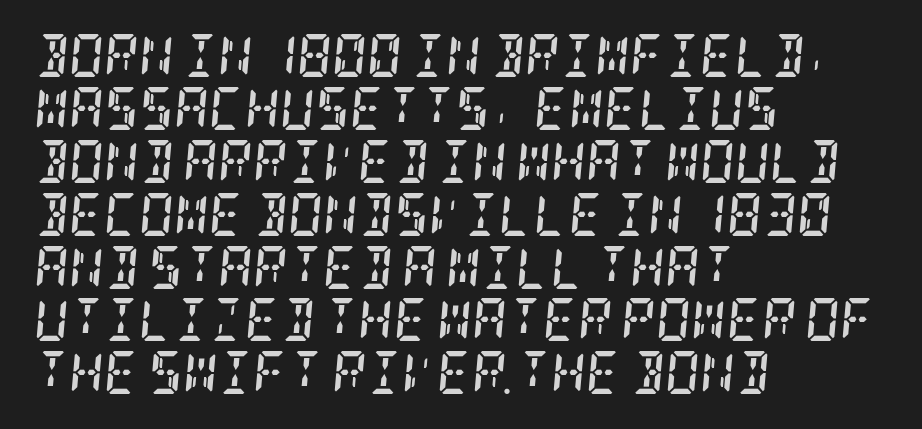
{"serif": "yes", "italic": "yes", "lean": "right", "slant_degrees": 5, "bold": "yes", "weight": "semibold", "width": "condensed", "stroke_contrast": "low", "x_height": "large", "underline": "no", "align": "left", "line_spacing_ratio": 1.23, "letter_spacing": "normal", "letter_spacing_em": 0.0, "glyph_px": 43}
